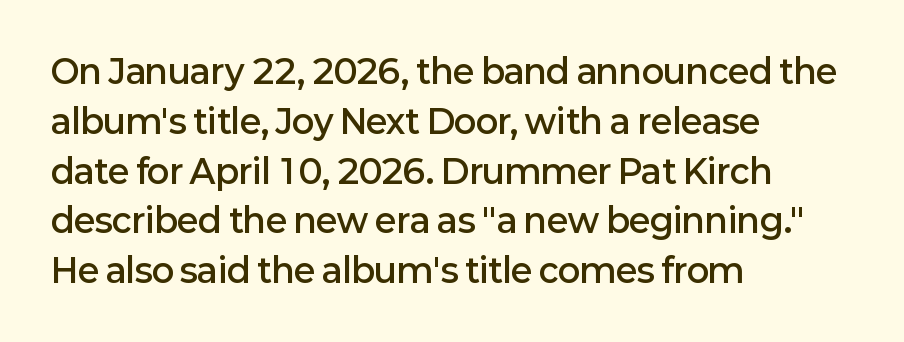
{"serif": "no", "italic": "no", "bold": "semi", "weight": "semibold", "width": "normal", "stroke_contrast": "low", "x_height": "medium", "monospaced": "no", "underline": "no", "align": "left", "line_spacing": "normal", "line_spacing_ratio": 1.51, "letter_spacing": "normal", "letter_spacing_em": 0.0, "glyph_px": 33}
